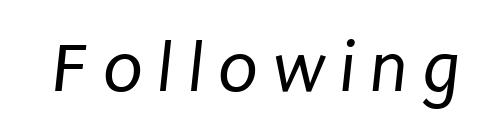
The image shows 73 px regular-weight, condensed sans-serif type; set not underlined; low stroke contrast and a large x-height.
